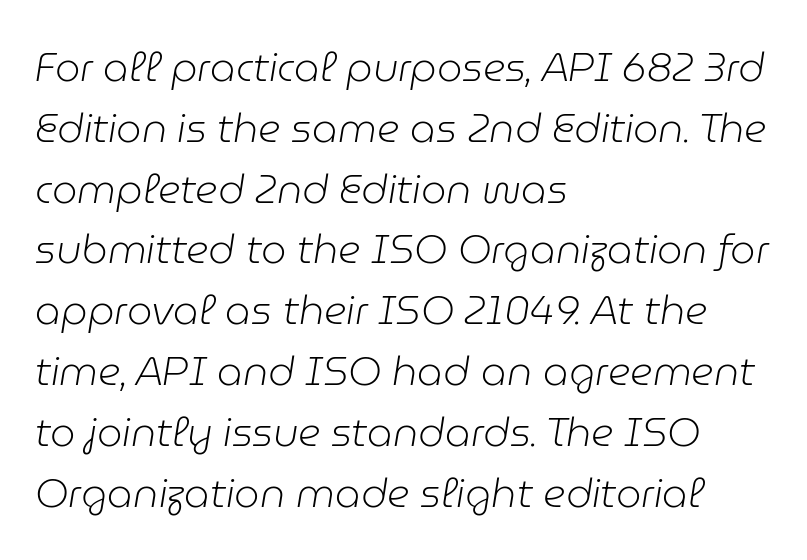
Q: Is the text bold? A: No.
Q: Is the text italic (slanted)? A: Yes, it leans right by about 9 degrees.
Q: Is the text underlined? A: No.
Q: How is the paragraph aligned? A: Left-aligned.
Q: Is the spacing between letters normal or unusually wide? A: Normal.
Q: Is the spacing between lines tight, normal or loose? A: Normal.
Q: Width (condensed, normal, or wide)? A: Normal.
Q: Stroke contrast? A: Low.
Q: x-height? A: Medium.
Q: Monospaced? A: No.
